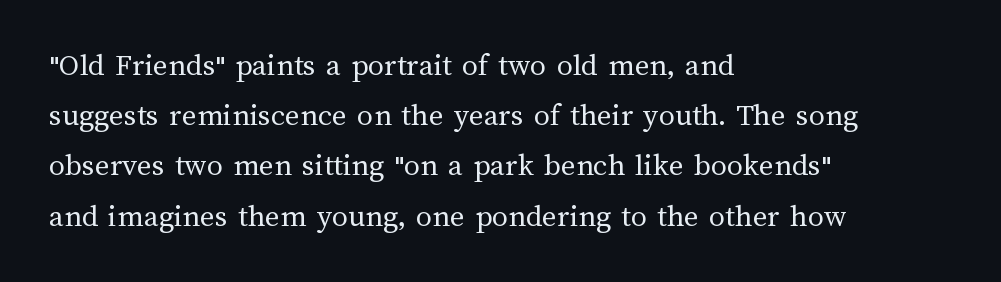
Q: Is the text bold? A: No.
Q: Is the text italic (slanted)? A: No, it is upright.
Q: Is the text underlined? A: No.
Q: How is the paragraph aligned? A: Left-aligned.
Q: Is the spacing between letters normal or unusually wide? A: Normal.
Q: Is the spacing between lines tight, normal or loose? A: Normal.
Q: Width (condensed, normal, or wide)? A: Normal.
Q: Stroke contrast? A: Medium.
Q: x-height? A: Medium.
Q: Monospaced? A: No.
